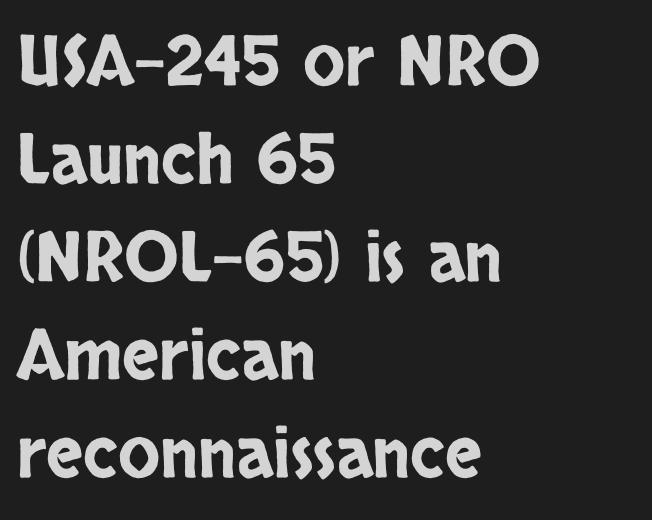
Q: Is the text italic (slanted)? A: No, it is upright.
Q: Is the typeface a serif or a sans-serif typeface? A: Sans-serif.
Q: Is the text underlined? A: No.
Q: How is the paragraph aligned? A: Left-aligned.
Q: Is the spacing between letters normal or unusually wide? A: Normal.
Q: Is the spacing between lines tight, normal or loose? A: Normal.
Q: Width (condensed, normal, or wide)? A: Condensed.
Q: Stroke contrast? A: Low.
Q: x-height? A: Large.
Q: Monospaced? A: No.
